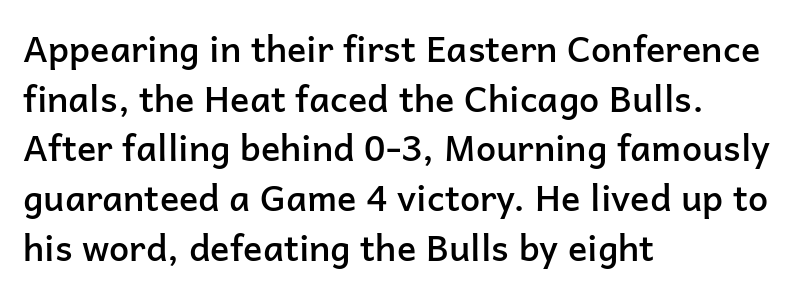
{"serif": "no", "italic": "no", "bold": "semi", "weight": "semibold", "width": "normal", "stroke_contrast": "low", "x_height": "medium", "monospaced": "no", "underline": "no", "align": "left", "line_spacing": "normal", "line_spacing_ratio": 1.38, "letter_spacing": "normal", "letter_spacing_em": 0.0, "glyph_px": 36}
